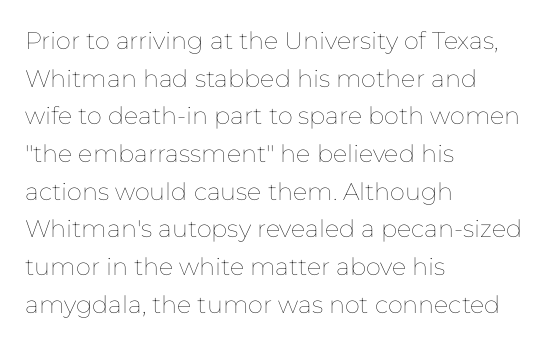
Q: Is the text bold? A: No.
Q: Is the text italic (slanted)? A: No, it is upright.
Q: Is the text underlined? A: No.
Q: How is the paragraph aligned? A: Left-aligned.
Q: Is the spacing between letters normal or unusually wide? A: Normal.
Q: Is the spacing between lines tight, normal or loose? A: Normal.
